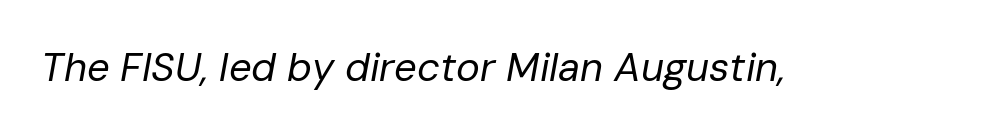
Stroke thickness stays within the range of a standard reading face or lighter. This rendering leaves character spacing at its baseline value. Do the characters align in a grid? No, the font is proportional. Words float on clear page, feet unadorned. The letters are slanted; this is an italic face.
